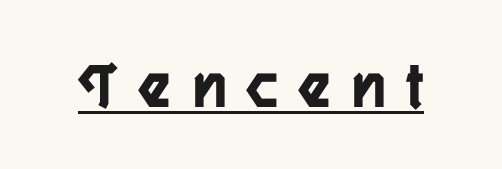
Q: Is the text italic (slanted)? A: No, it is upright.
Q: Is the typeface a serif or a sans-serif typeface? A: Sans-serif.
Q: Is the text underlined? A: Yes.
Q: Is the spacing between letters normal or unusually wide? A: Unusually wide.
Q: Width (condensed, normal, or wide)? A: Condensed.
Q: Stroke contrast? A: Low.
Q: x-height? A: Medium.
Q: Monospaced? A: No.
